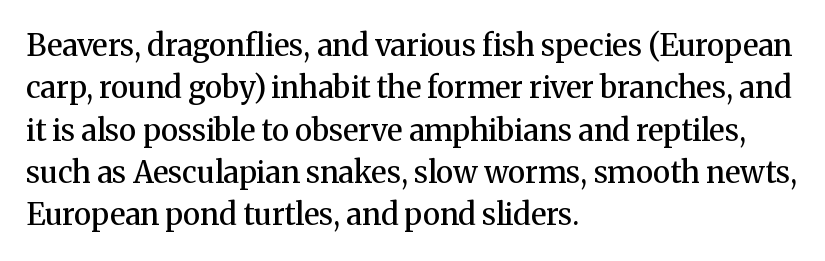
{"serif": "yes", "italic": "no", "bold": "semi", "weight": "semibold", "width": "normal", "stroke_contrast": "medium", "x_height": "medium", "monospaced": "no", "underline": "no", "align": "left", "line_spacing": "normal", "line_spacing_ratio": 1.41, "letter_spacing": "normal", "letter_spacing_em": 0.0, "glyph_px": 30}
